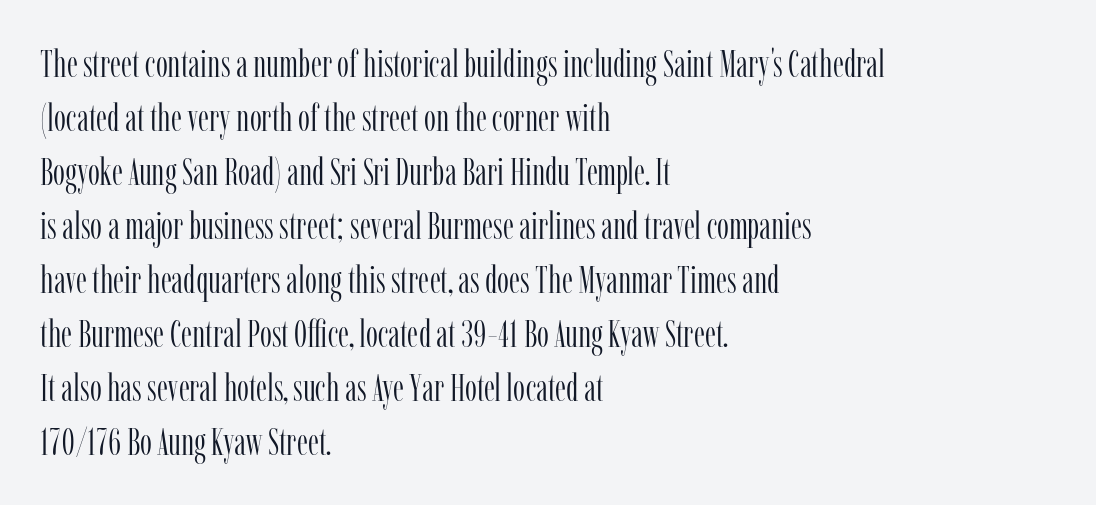
The image shows 38 px light, condensed serif type, upright; set left-aligned, normal line spacing (1.42x), normal letter spacing, not underlined; low stroke contrast and a medium x-height.
